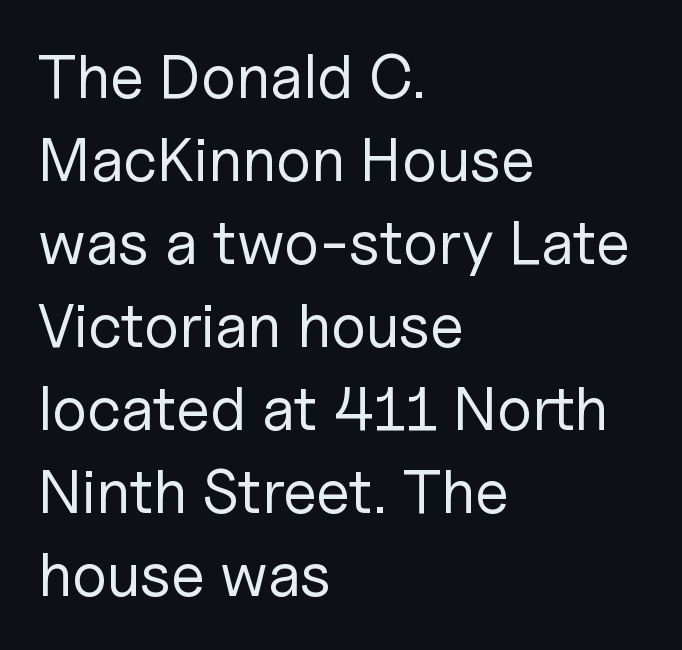
These lines are set flush left with a ragged right edge. Vertical strokes here are truly vertical. Between one letter and the next there's only the usual sliver of space. In terms of leading, this rendering sits right in the middle. Typographically, this falls in the sans-serif category.
